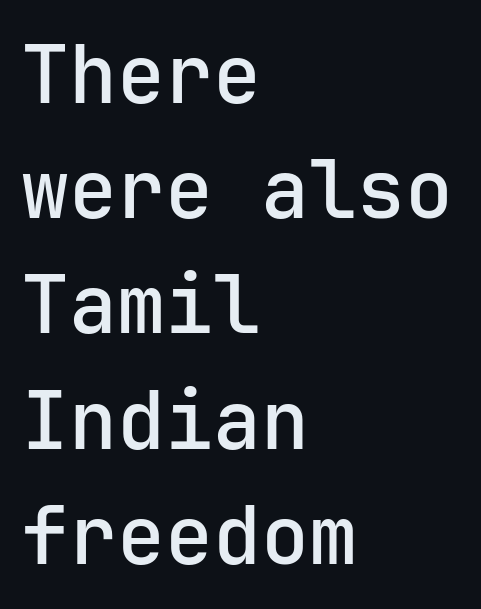
{"serif": "no", "italic": "no", "bold": "semi", "weight": "semibold", "width": "normal", "stroke_contrast": "low", "x_height": "medium", "underline": "no", "align": "left", "line_spacing": "normal", "line_spacing_ratio": 1.44, "letter_spacing": "normal", "letter_spacing_em": 0.0, "glyph_px": 80}
